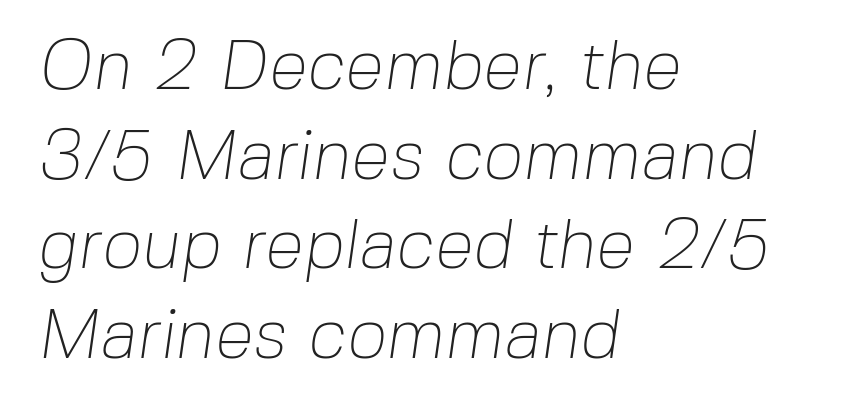
{"serif": "no", "bold": "no", "weight": "thin", "width": "normal", "stroke_contrast": "low", "x_height": "medium", "monospaced": "no", "underline": "no", "align": "left", "line_spacing": "normal", "line_spacing_ratio": 1.28, "letter_spacing": "normal", "letter_spacing_em": 0.0, "glyph_px": 70}
